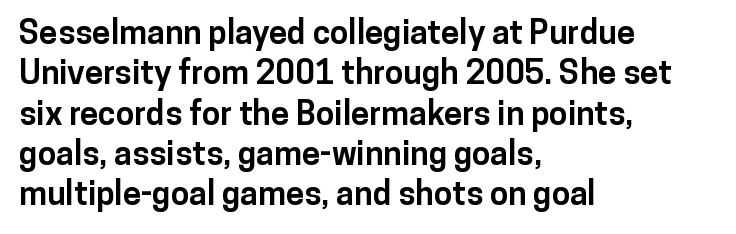
The image shows 33 px bold sans-serif type, upright; set left-aligned, line spacing 1.22x, normal letter spacing, not underlined; low stroke contrast and a medium x-height.
